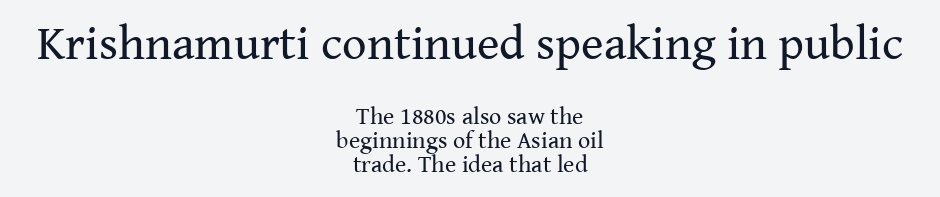
Q: Is the text bold? A: No.
Q: Is the text italic (slanted)? A: No, it is upright.
Q: Is the typeface a serif or a sans-serif typeface? A: Serif.
Q: Is the text underlined? A: No.
Q: How is the paragraph aligned? A: Centered.
Q: Is the spacing between letters normal or unusually wide? A: Normal.
Q: Is the spacing between lines tight, normal or loose? A: Tight.
Q: Which block of text is set in a larger size, the first (top) or the second (bottom)? A: The first (top) one.
Q: Width (condensed, normal, or wide)? A: Normal.
Q: Stroke contrast? A: Medium.
Q: x-height? A: Medium.
Q: Monospaced? A: No.
